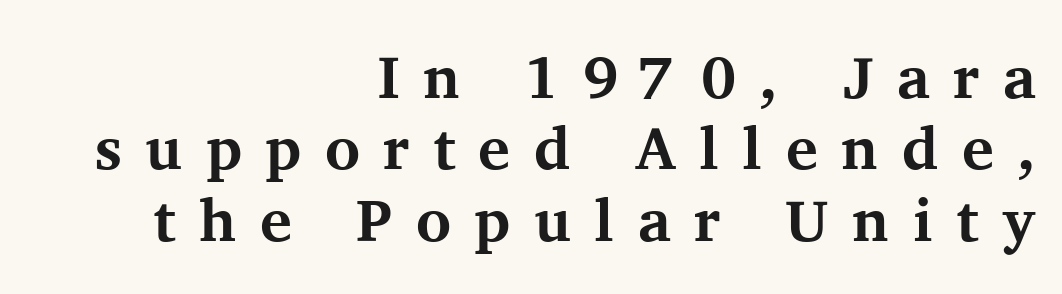
Q: Is the text bold? A: Yes.
Q: Is the text italic (slanted)? A: No, it is upright.
Q: Is the typeface a serif or a sans-serif typeface? A: Serif.
Q: Is the text underlined? A: No.
Q: How is the paragraph aligned? A: Right-aligned.
Q: Is the spacing between letters normal or unusually wide? A: Unusually wide.
Q: Width (condensed, normal, or wide)? A: Normal.
Q: Stroke contrast? A: Medium.
Q: x-height? A: Medium.
Q: Monospaced? A: No.
